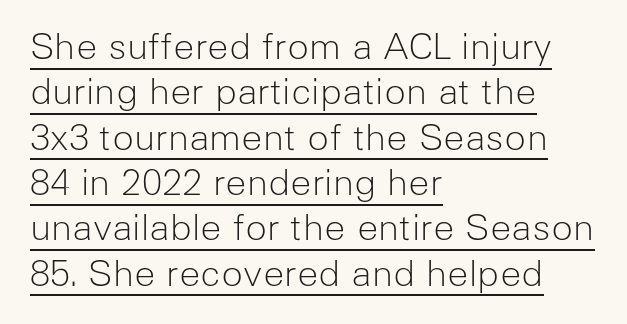
Q: Is the text bold? A: No.
Q: Is the text italic (slanted)? A: No, it is upright.
Q: Is the typeface a serif or a sans-serif typeface? A: Sans-serif.
Q: Is the text underlined? A: Yes.
Q: How is the paragraph aligned? A: Left-aligned.
Q: Is the spacing between letters normal or unusually wide? A: Normal.
Q: Is the spacing between lines tight, normal or loose? A: Normal.
Q: Width (condensed, normal, or wide)? A: Normal.
Q: Stroke contrast? A: Low.
Q: x-height? A: Medium.
Q: Monospaced? A: No.
